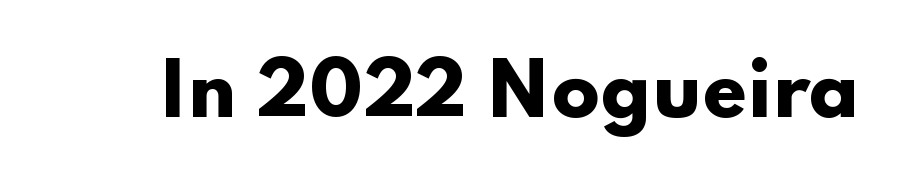
No extra tracking has been applied to these lines. The characters display no serif detailing; their extremities are plain. Unlike italic type, these characters show no tilt at all. No word sits above an underline. The letters advance in unequal steps, a hallmark of proportional type. Its strokes are broad and dark, the hallmark of bold type.
